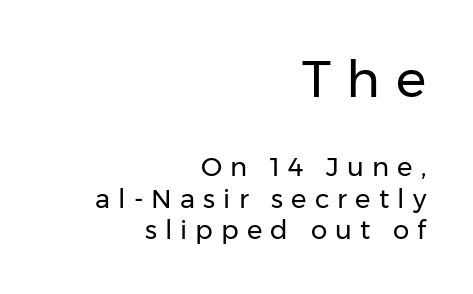
Q: Is the text bold? A: No.
Q: Is the text italic (slanted)? A: No, it is upright.
Q: Is the typeface a serif or a sans-serif typeface? A: Sans-serif.
Q: Is the text underlined? A: No.
Q: How is the paragraph aligned? A: Right-aligned.
Q: Is the spacing between letters normal or unusually wide? A: Unusually wide.
Q: Which block of text is set in a larger size, the first (top) or the second (bottom)? A: The first (top) one.
Q: Width (condensed, normal, or wide)? A: Normal.
Q: Stroke contrast? A: Low.
Q: x-height? A: Medium.
Q: Monospaced? A: No.
